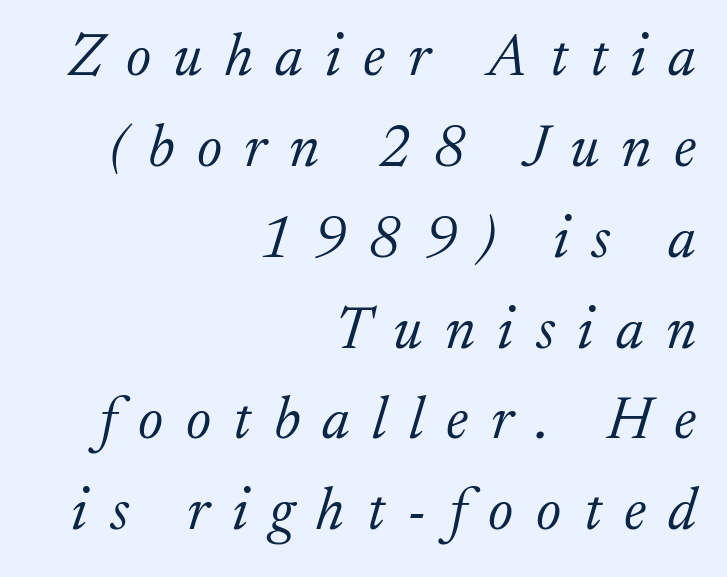
Q: Is the text bold? A: No.
Q: Is the text italic (slanted)? A: Yes, it leans right by about 17 degrees.
Q: Is the typeface a serif or a sans-serif typeface? A: Serif.
Q: Is the text underlined? A: No.
Q: How is the paragraph aligned? A: Right-aligned.
Q: Is the spacing between letters normal or unusually wide? A: Unusually wide.
Q: Is the spacing between lines tight, normal or loose? A: Normal.
Q: Width (condensed, normal, or wide)? A: Normal.
Q: Stroke contrast? A: Low.
Q: x-height? A: Medium.
Q: Monospaced? A: No.
